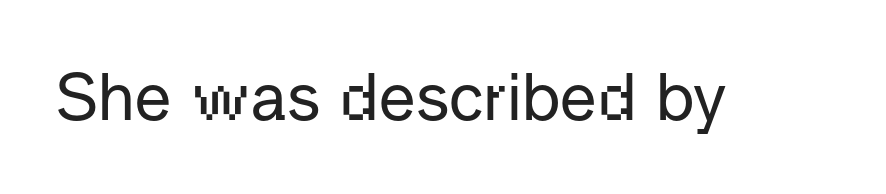
Each letter's strokes conclude bluntly, with no projecting serifs. Note the varied advance widths — an 'i' is clearly narrower than an 'm'. The rendering keeps characters at their native spacing. The space beneath each line is pristine and unruled.
